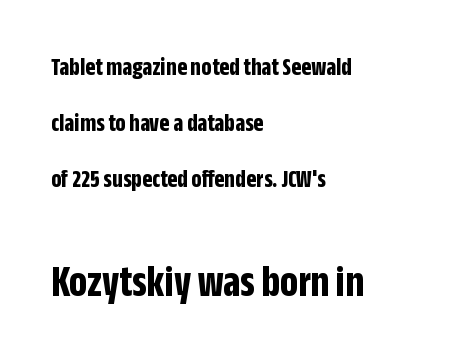
The image shows 45 px bold, condensed sans-serif type, upright; set left-aligned, loose line spacing (2.15x), normal letter spacing, not underlined; the second (bottom) block is 1.73x larger; low stroke contrast and a large x-height.
